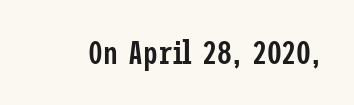
The image shows 33 px semibold, condensed sans-serif type, upright; set normal letter spacing, not underlined; low stroke contrast and a medium x-height.
